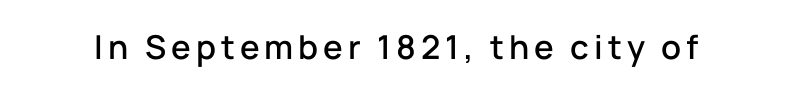
The image shows 33 px sans-serif type, upright; set not underlined; low stroke contrast and a medium x-height.
